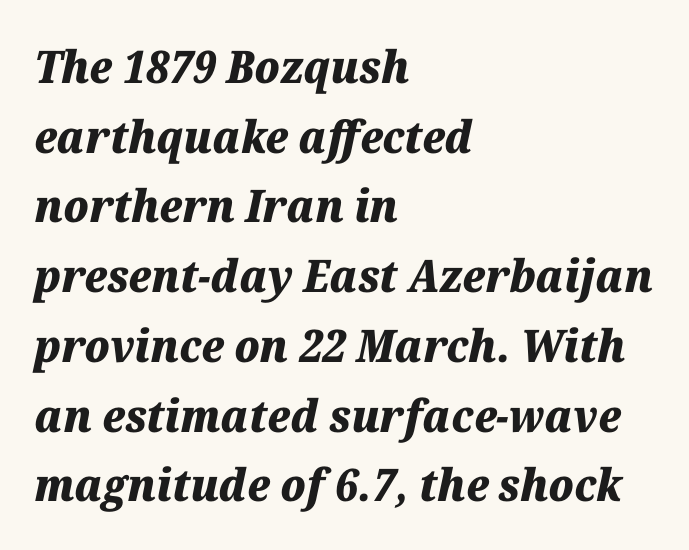
What's the leading like? Ordinary, nothing unusual. Spacing verdict: proportional, widths tailored to each character. A typesetter would mark this as italic. The string is rendered with underlining switched off. A student would call this left alignment; a typographer would say flush left, rag right. Weight check: bold — yes, fully.
